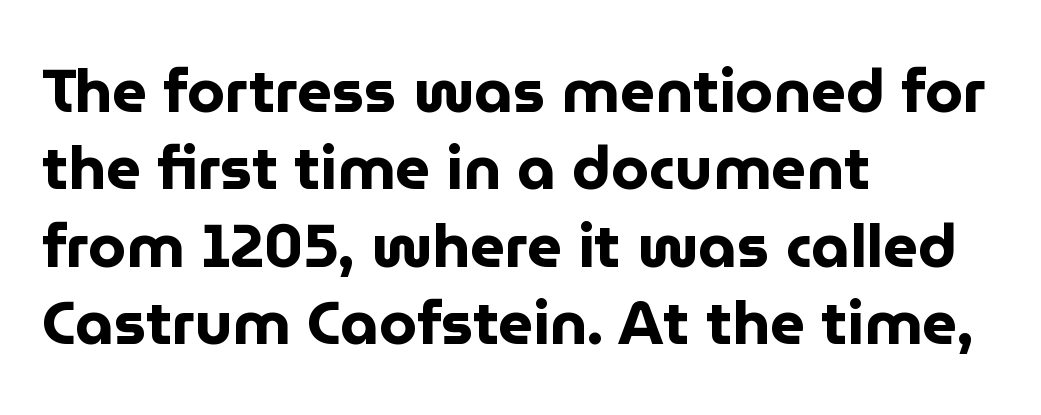
The image shows 61 px bold sans-serif type, upright; set left-aligned, normal line spacing (1.27x), normal letter spacing, not underlined; low stroke contrast and a medium x-height.
